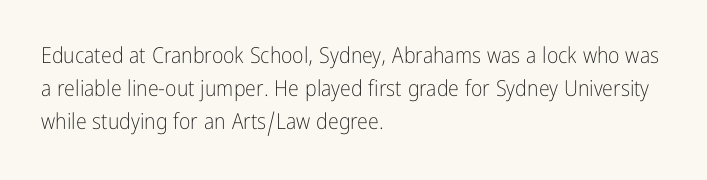
Tall strokes in this sample are plumb rather than angled. Weight: regular or lighter. Tracking value appears to be zero — textbook default spacing. The passage shown stacks its lines at a standard gap. The lines in this sample share a left origin and differ only in where they stop. Anything drawn beneath the words? Only blank space.
